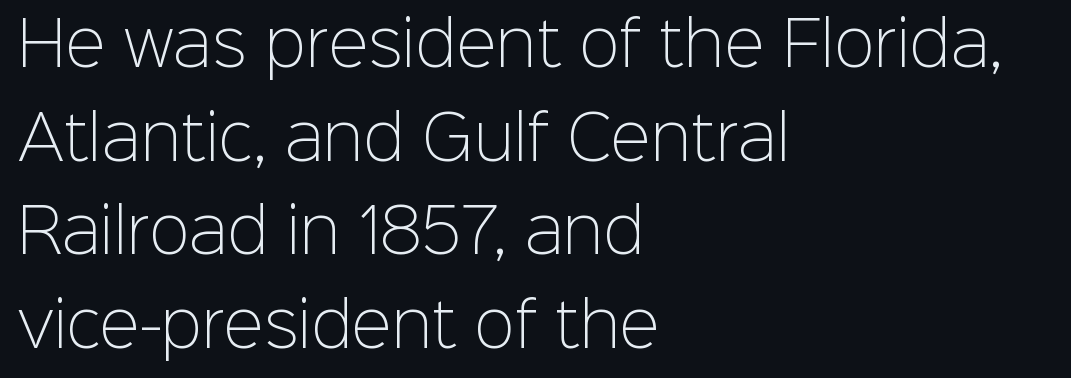
{"serif": "no", "italic": "no", "bold": "no", "weight": "light", "width": "normal", "stroke_contrast": "low", "x_height": "medium", "monospaced": "no", "underline": "no", "align": "left", "line_spacing": "normal", "line_spacing_ratio": 1.56, "letter_spacing": "normal", "letter_spacing_em": 0.0, "glyph_px": 60}
